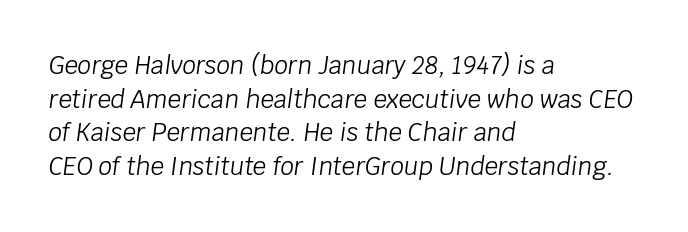
The passage shown leans; its letterforms are oblique. This sample keeps an unexceptional amount of space between lines. Nothing heavy about these letters — not bold at all. Underlining? Definitely not there. Observe the ordinary spacing: letters are neighbours, not strangers. The paragraph has a hard left edge and a soft right edge.
